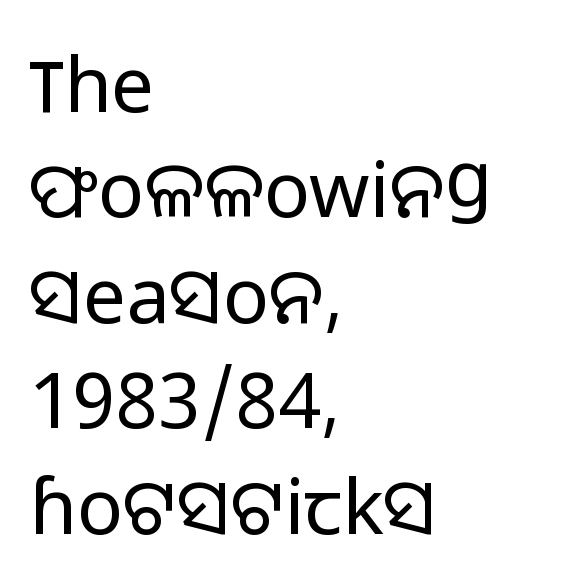
Which margin do the lines hug? The left one — the right edge is uneven. The face used here is proportionally spaced, like ordinary book or web type. Stems and bowls with no extra thickness — not bold. The zone under the glyphs is completely vacant. Short note: letters normally spaced. To sum up the face: it is a sans, with no serifs.
